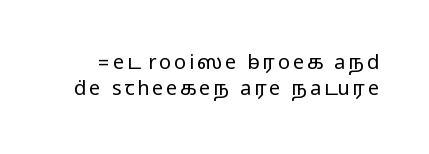
The image shows 20 px text type, upright; set normal line spacing (1.3x), not underlined.
